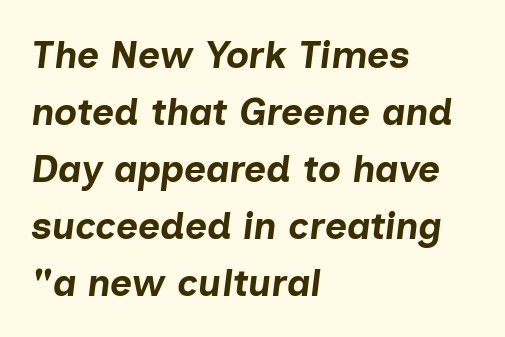
The image shows 38 px bold type, italic (leaning right); set left-aligned, normal line spacing (1.5x), normal letter spacing, not underlined; low stroke contrast and a medium x-height.
